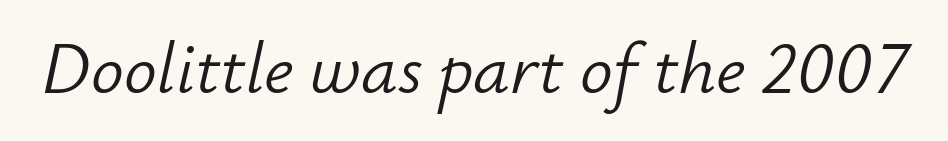
Character widths vary here, with narrow letters taking less room than wide ones. Is the stroke heavy? The answer is a plain regular-or-lighter. A typesetter would mark this as italic. The passage shown is not underscored anywhere. Each word holds together tightly as a unit, with standard inter-letter gaps.
